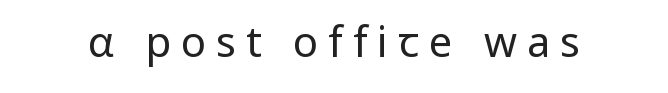
No feet cap the strokes, marking this as sans-serif type. You could only call the tracking loose — the letters float apart. Underline: absent. Think of a printed novel: that variable character pitch is what you see here.
